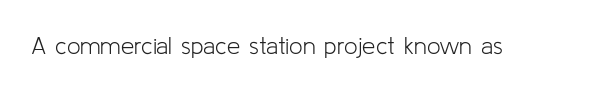
{"italic": "no", "bold": "no", "underline": "no", "letter_spacing": "normal", "letter_spacing_em": 0.0, "glyph_px": 24}
